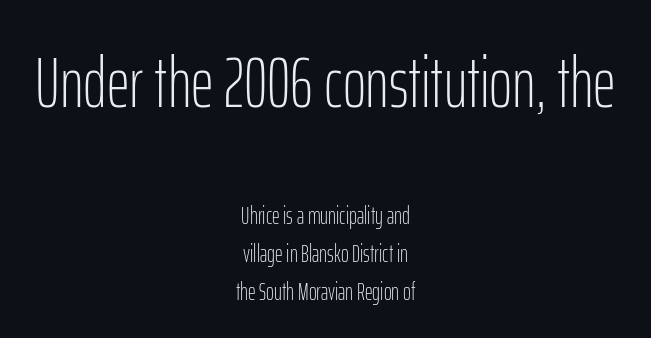
The image shows 71 px light, condensed sans-serif type, upright; set centered, normal line spacing (1.59x), normal letter spacing, not underlined; the first (top) block is 2.96x larger; low stroke contrast and a medium x-height.
